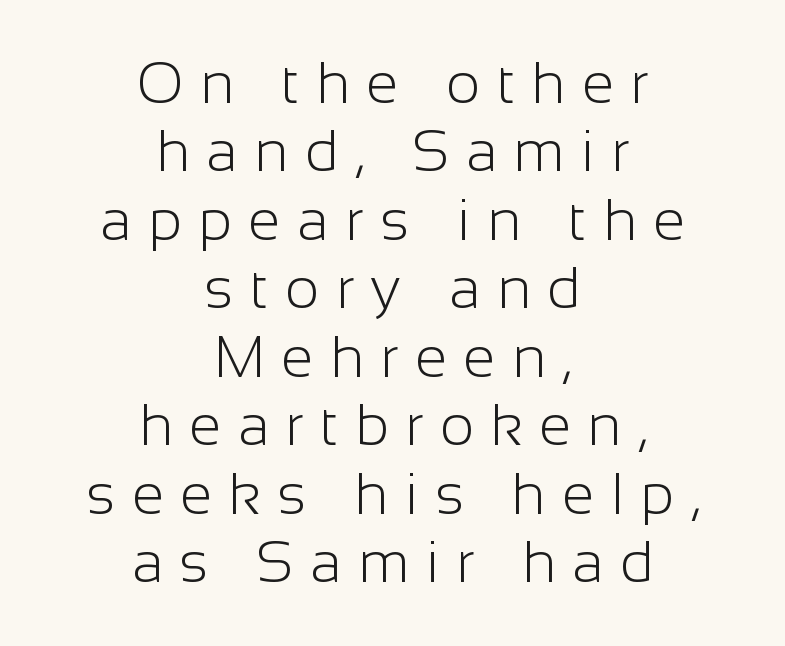
The letterforms stand isolated, each surrounded by extra space. This sample has the flowing, uneven cadence of proportional lettering. In CSS terms this would be text-align: center. No word sits above an underline. Observe the absence of serifs on each vertical stroke in this sample. The cut favours lightness, reaching ordinary text weight at its darkest.
